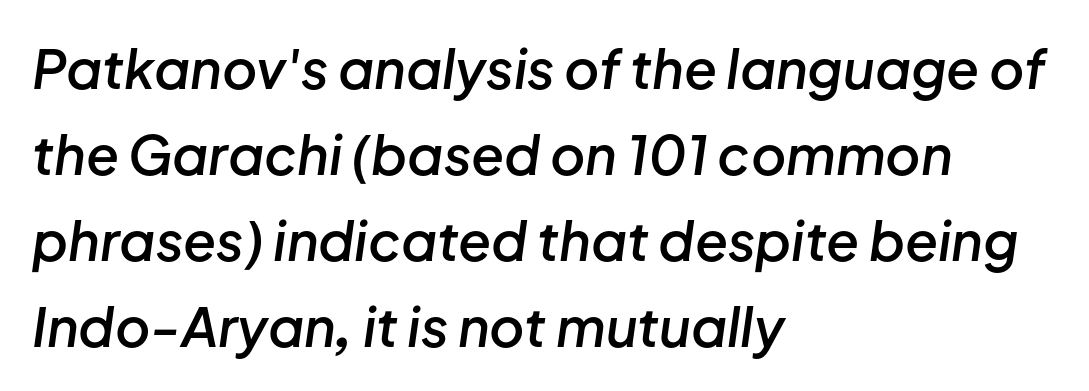
The image shows 54 px semibold type, italic (leaning right); set left-aligned, normal line spacing (1.59x), normal letter spacing, not underlined; low stroke contrast and a medium x-height.
